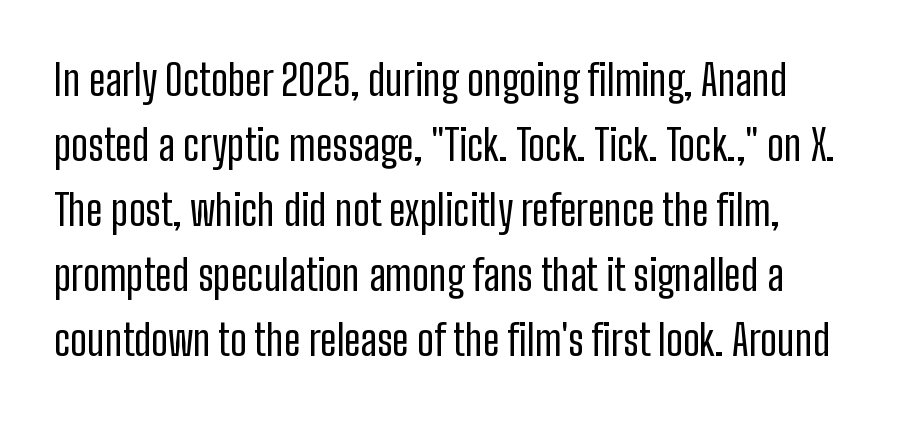
The image shows 42 px regular-weight, condensed sans-serif type, upright; set normal line spacing (1.55x), normal letter spacing, not underlined; low stroke contrast and a medium x-height.
